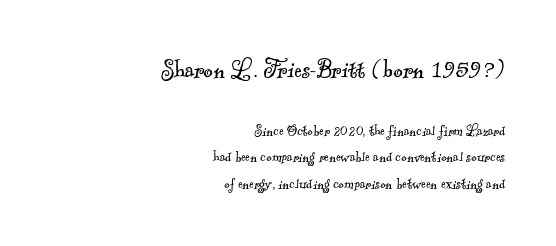
{"serif": "yes", "bold": "no", "weight": "light", "width": "normal", "x_height": "small", "monospaced": "no", "underline": "no", "align": "right", "line_spacing": "normal", "line_spacing_ratio": 1.57, "letter_spacing": "normal", "letter_spacing_em": 0.0, "larger_block": "first", "size_ratio": 1.71, "glyph_px": 29}
